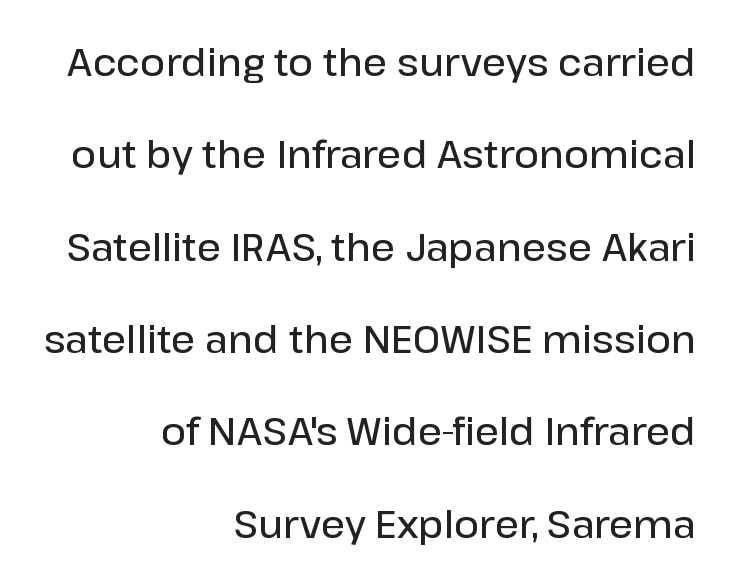
{"serif": "no", "italic": "no", "bold": "semi", "weight": "semibold", "width": "normal", "stroke_contrast": "low", "x_height": "medium", "monospaced": "no", "underline": "no", "align": "right", "line_spacing": "loose", "line_spacing_ratio": 2.43, "letter_spacing": "normal", "letter_spacing_em": 0.0, "glyph_px": 38}
